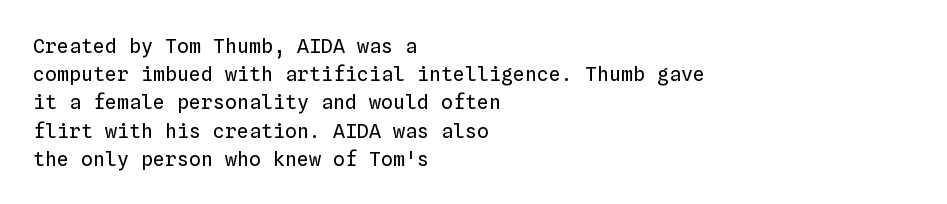
Nobody drew a line under any word here. When letters stand straight like this, we call the style roman or upright. The lines sit at an ordinary, default distance from one another. Summary of weight: not heavy and not bold.
